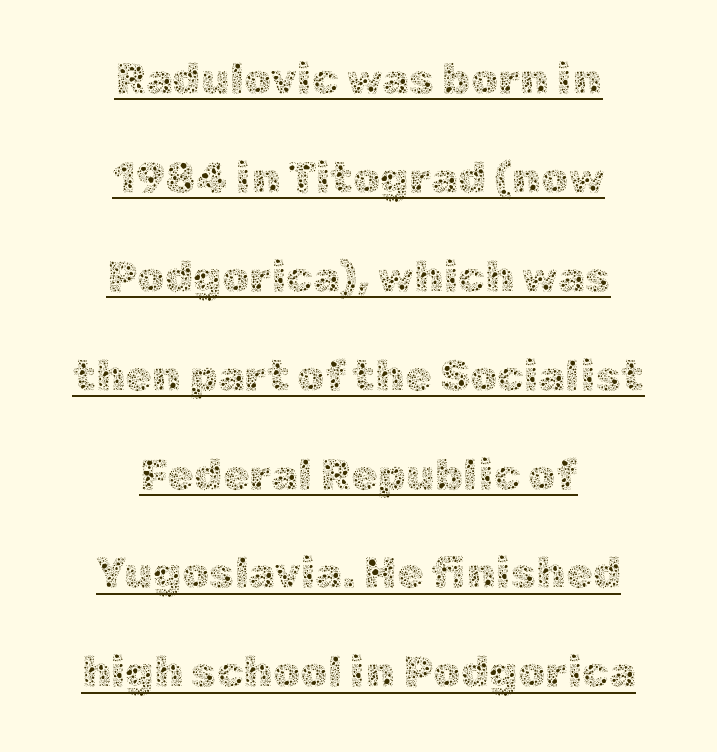
The lines in this sample share a center point and differ in where they start and stop. Think of a printed novel: that variable character pitch is what you see here. This block would shrink considerably if given ordinary leading; it's expanded now. Counters stay open thanks to moderate or lighter strokes.
